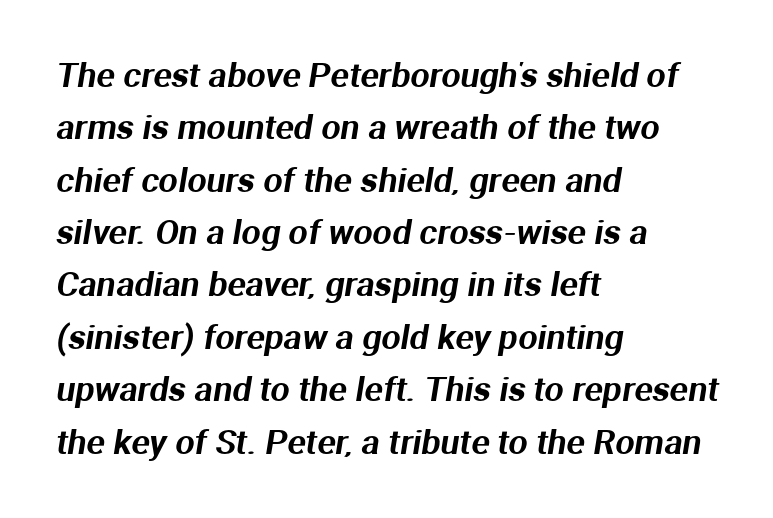
The image shows 34 px sans-serif type; set left-aligned, normal line spacing (1.54x), normal letter spacing, not underlined; medium stroke contrast and a medium x-height.
